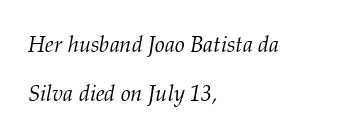
The image shows 22 px text type, italic (leaning right); set left-aligned, loose line spacing (2.24x), normal letter spacing, not underlined.
